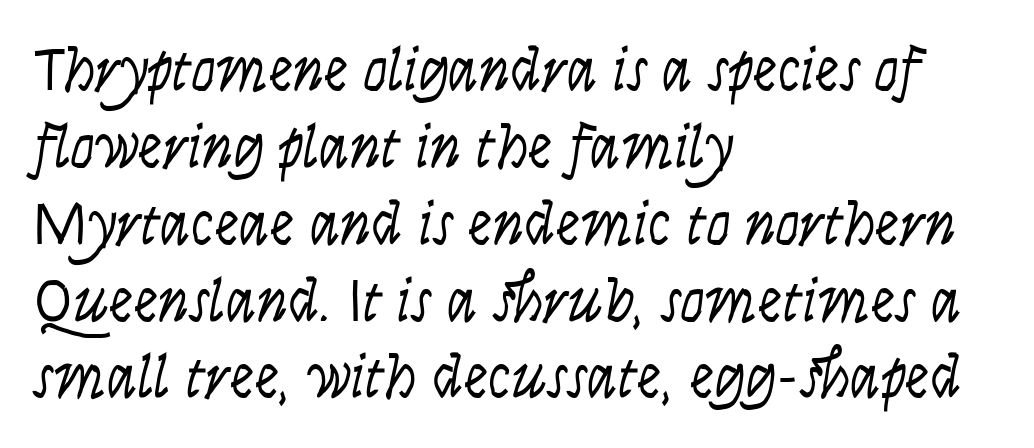
The image shows 61 px light, condensed sans-serif type; set left-aligned, normal line spacing (1.26x), normal letter spacing, not underlined; low stroke contrast and a large x-height.
